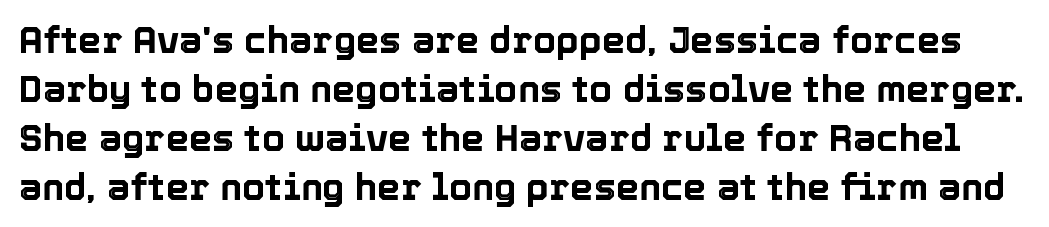
Q: Is the text italic (slanted)? A: No, it is upright.
Q: Is the text underlined? A: No.
Q: Is the spacing between letters normal or unusually wide? A: Normal.
Q: Is the spacing between lines tight, normal or loose? A: Normal.
Q: Width (condensed, normal, or wide)? A: Normal.
Q: x-height? A: Medium.
Q: Monospaced? A: No.
